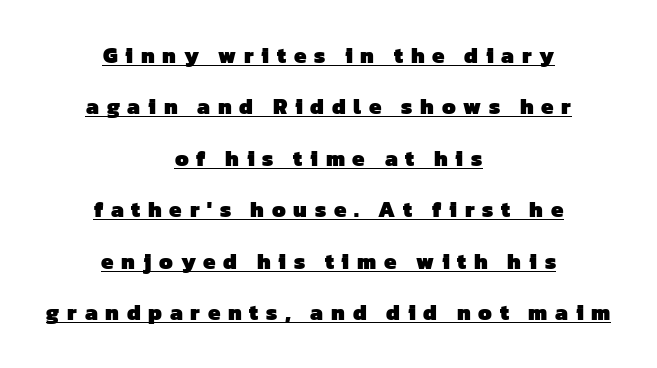
{"bold": "yes", "underline": "yes", "align": "center", "line_spacing": "loose", "line_spacing_ratio": 2.34, "letter_spacing": "wide", "letter_spacing_em": 0.35, "glyph_px": 22}
